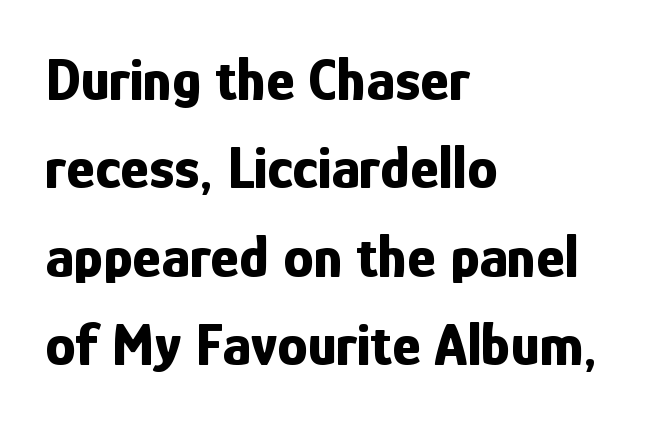
Default kerning and tracking; the words read as compact shapes. The passage shown is typed in a proportional face where columns would drift. The vertical gap from one line to the next is medium. The string is rendered with underlining switched off. Italic: no, the glyphs are upright roman. Typeset ragged right — the left edge is the straight one.
